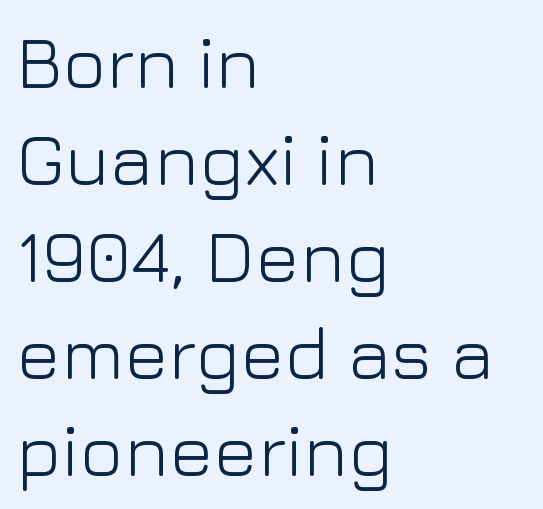
The image shows 74 px light sans-serif type, upright; set left-aligned, normal line spacing (1.31x), normal letter spacing, not underlined; low stroke contrast and a medium x-height.
